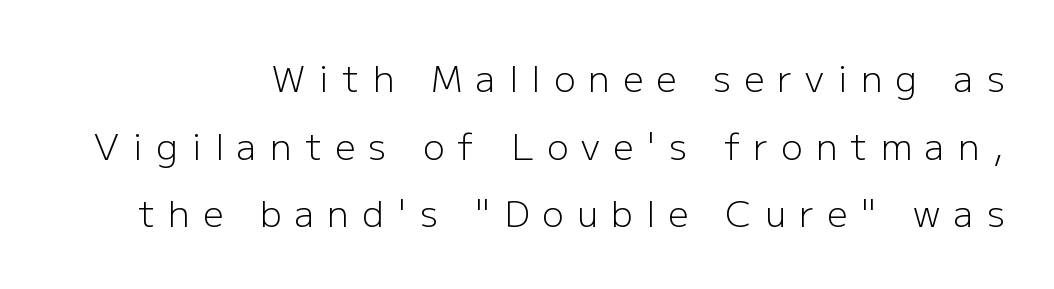
{"serif": "no", "italic": "no", "bold": "no", "weight": "light", "width": "normal", "stroke_contrast": "low", "x_height": "medium", "monospaced": "no", "underline": "no", "line_spacing_ratio": 1.88, "letter_spacing": "wide", "letter_spacing_em": 0.37, "glyph_px": 36}
